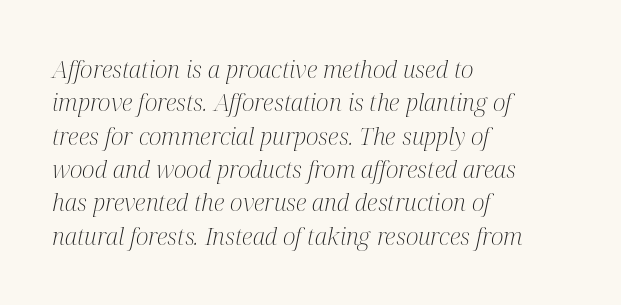
Line starts are locked; line ends wander. The leading is moderate, giving the passage an even texture. Italic? Definitely — the glyphs are oblique. The words here are not underlined. The letters sit at their default tracking, neither squeezed nor spread. Think standard paragraph weight, or any step lighter than that.
